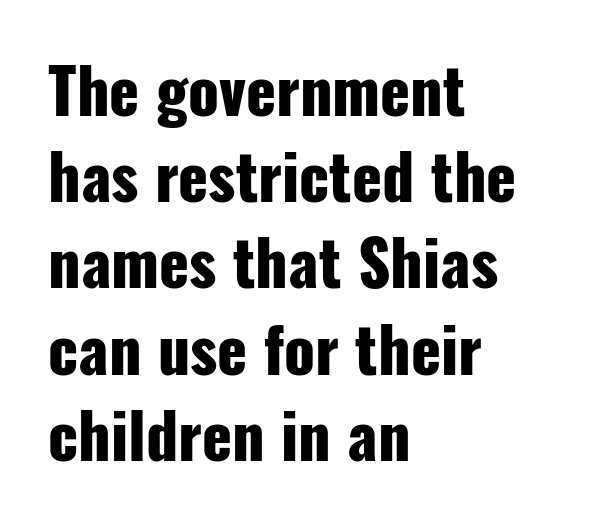
{"serif": "no", "italic": "no", "bold": "yes", "weight": "heavy", "width": "condensed", "stroke_contrast": "low", "x_height": "medium", "monospaced": "no", "underline": "no", "align": "left", "line_spacing": "normal", "line_spacing_ratio": 1.39, "letter_spacing": "normal", "letter_spacing_em": 0.0, "glyph_px": 62}
